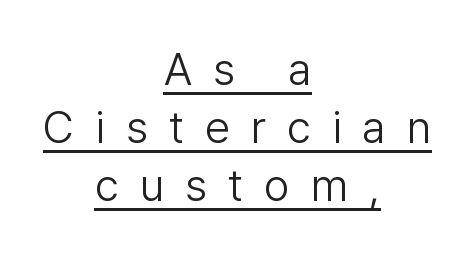
Centered paragraph, ragged on both sides. The passage shown is typed in a proportional face where columns would drift. Weight: in the light-to-regular range. Each word looks stretched out because of the extra space between its letters. This rendering employs a face without finishing strokes, i.e., a sans-serif. This sample uses an upright cut, with every glyph sitting square on the baseline.
